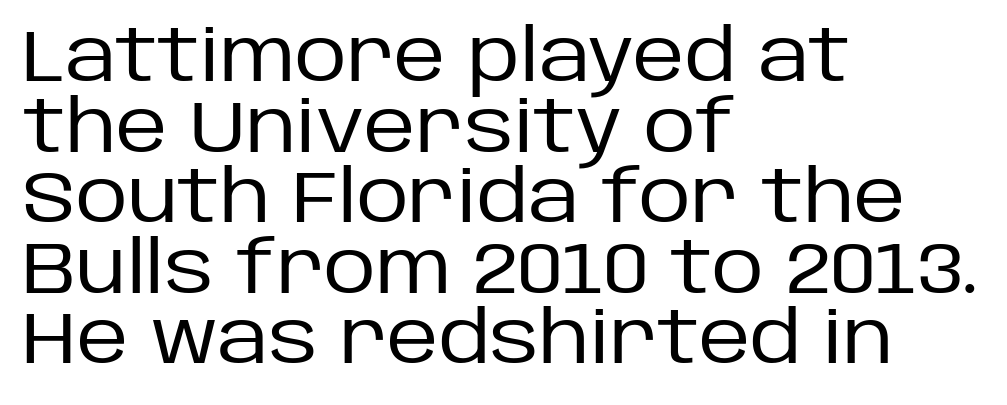
Q: Is the text bold? A: No.
Q: Is the text italic (slanted)? A: No, it is upright.
Q: Is the typeface a serif or a sans-serif typeface? A: Sans-serif.
Q: Is the text underlined? A: No.
Q: How is the paragraph aligned? A: Left-aligned.
Q: Is the spacing between letters normal or unusually wide? A: Normal.
Q: Is the spacing between lines tight, normal or loose? A: Tight.
Q: Width (condensed, normal, or wide)? A: Normal.
Q: Stroke contrast? A: Low.
Q: x-height? A: Large.
Q: Monospaced? A: No.
